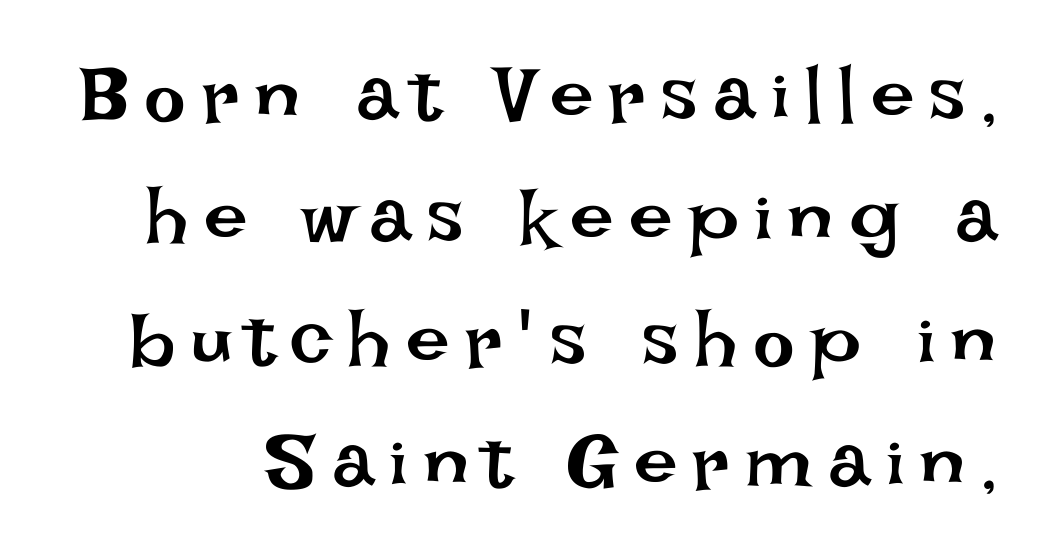
The image shows 78 px regular-weight type, upright; set normal line spacing (1.57x), unusually wide letter spacing (+0.2 em), not underlined; low stroke contrast and a large x-height.
